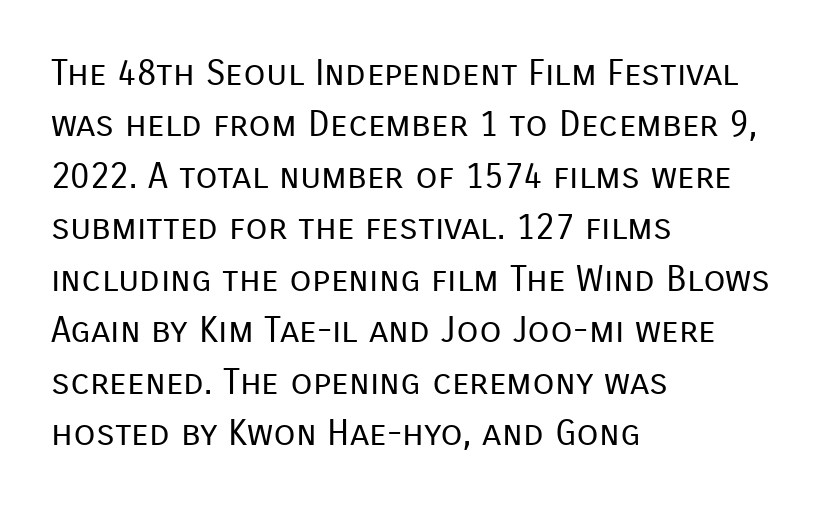
Nope, no serifs anywhere on these letters. Between one letter and the next there's only the usual sliver of space. Unlike italic type, these characters show no tilt at all. The designer left line spacing at the default. The lines in this sample share a left origin and differ only in where they stop.
